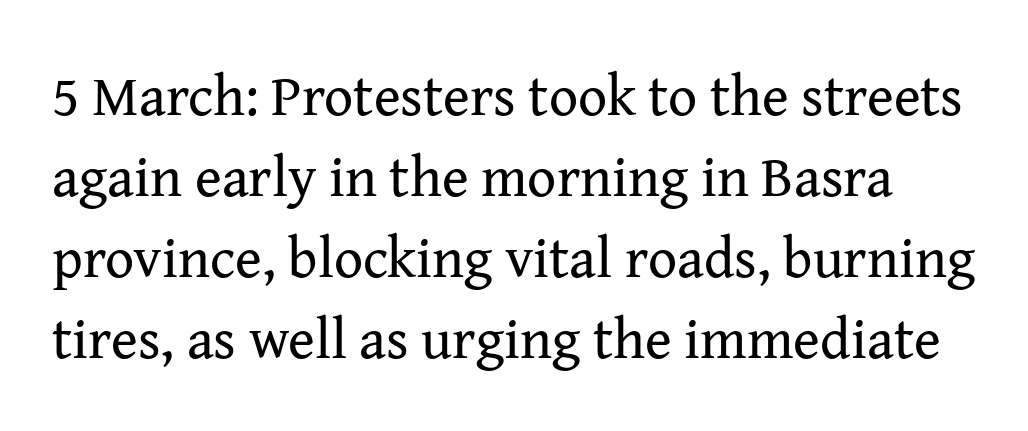
The image shows 57 px regular-weight serif type, upright; set normal line spacing (1.42x), normal letter spacing, not underlined; medium stroke contrast and a medium x-height.
